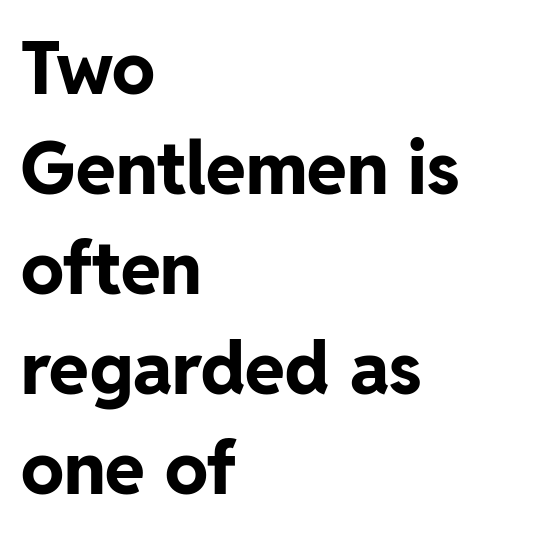
{"serif": "no", "italic": "no", "bold": "yes", "weight": "bold", "width": "normal", "stroke_contrast": "low", "x_height": "medium", "monospaced": "no", "underline": "no", "align": "left", "line_spacing": "normal", "line_spacing_ratio": 1.39, "letter_spacing": "normal", "letter_spacing_em": 0.0, "glyph_px": 72}
